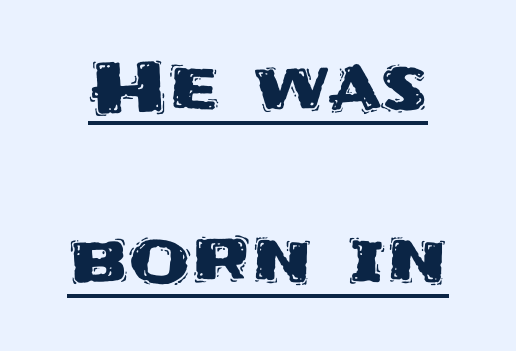
Q: Is the text italic (slanted)? A: No, it is upright.
Q: Is the typeface a serif or a sans-serif typeface? A: Sans-serif.
Q: Is the text underlined? A: Yes.
Q: Is the spacing between letters normal or unusually wide? A: Normal.
Q: Is the spacing between lines tight, normal or loose? A: Loose.
Q: Width (condensed, normal, or wide)? A: Normal.
Q: Stroke contrast? A: Medium.
Q: x-height? A: Large.
Q: Monospaced? A: No.
